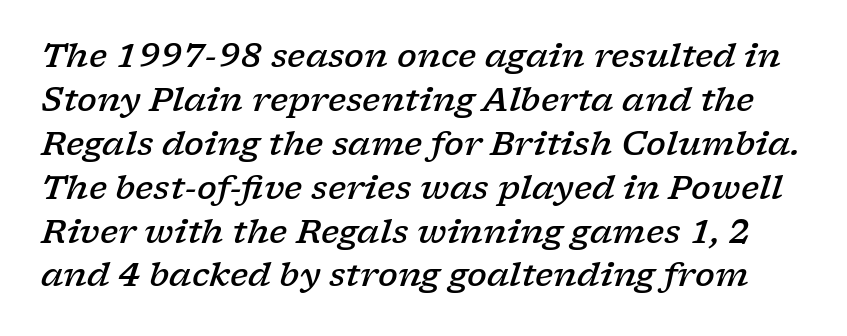
The image shows 33 px semibold, wide serif type, italic (leaning right); set normal line spacing (1.33x), normal letter spacing, not underlined; low stroke contrast and a medium x-height.
